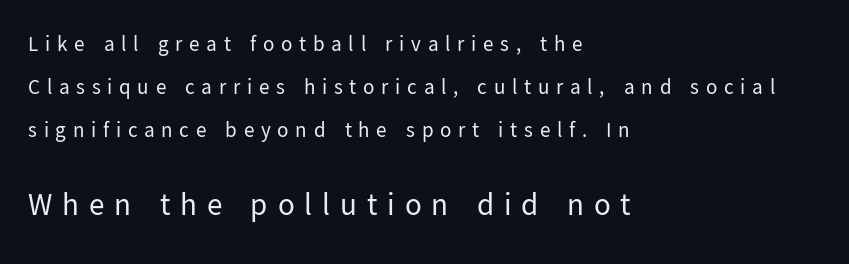
The image shows 31 px regular-weight sans-serif type, upright; set left-aligned, loose line spacing (2.04x), unusually wide letter spacing (+0.32 em), not underlined; the second (bottom) block is 1.48x larger; low stroke contrast and a medium x-height.
